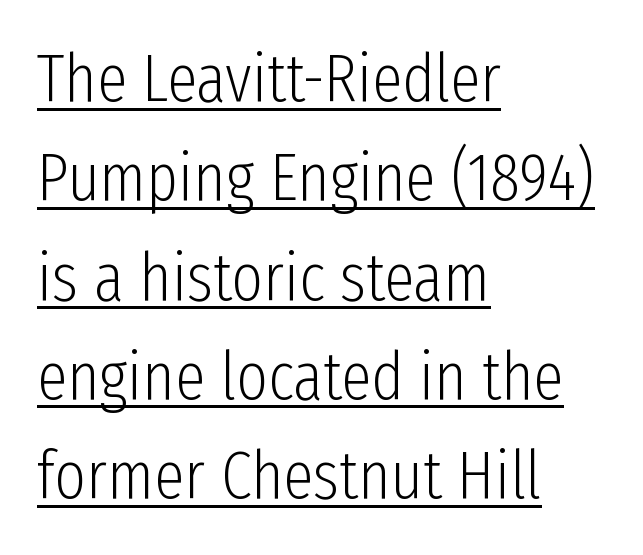
Q: Is the text bold? A: No.
Q: Is the text italic (slanted)? A: No, it is upright.
Q: Is the typeface a serif or a sans-serif typeface? A: Sans-serif.
Q: Is the text underlined? A: Yes.
Q: How is the paragraph aligned? A: Left-aligned.
Q: Is the spacing between letters normal or unusually wide? A: Normal.
Q: Is the spacing between lines tight, normal or loose? A: Normal.
Q: Width (condensed, normal, or wide)? A: Condensed.
Q: Stroke contrast? A: Low.
Q: x-height? A: Medium.
Q: Monospaced? A: No.
